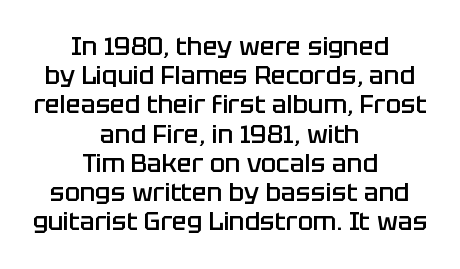
The image shows 25 px text type, upright; set centered, line spacing 1.17x, normal letter spacing, not underlined.
